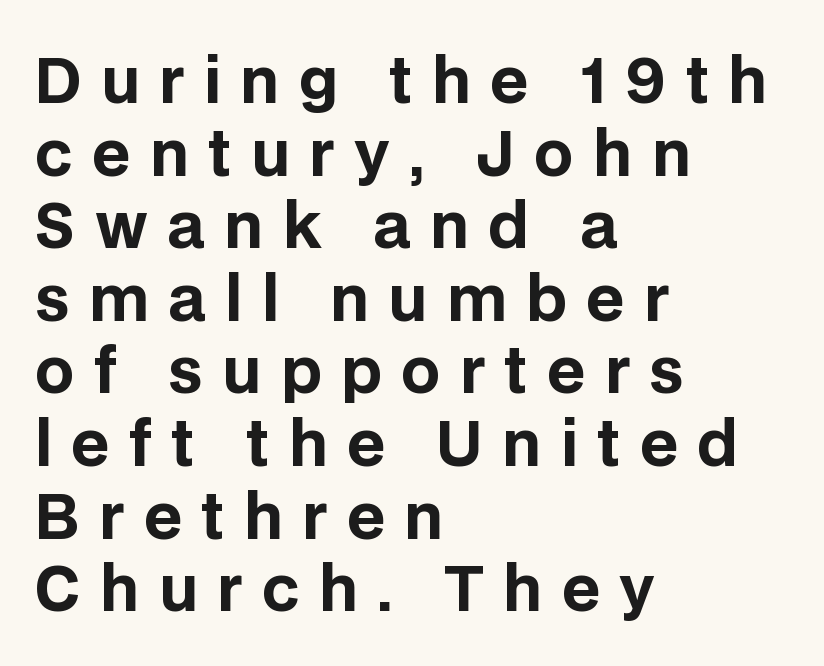
Q: Is the text bold? A: Yes.
Q: Is the text italic (slanted)? A: No, it is upright.
Q: Is the typeface a serif or a sans-serif typeface? A: Sans-serif.
Q: Is the text underlined? A: No.
Q: How is the paragraph aligned? A: Left-aligned.
Q: Is the spacing between letters normal or unusually wide? A: Unusually wide.
Q: Width (condensed, normal, or wide)? A: Normal.
Q: Stroke contrast? A: Low.
Q: x-height? A: Large.
Q: Monospaced? A: No.
